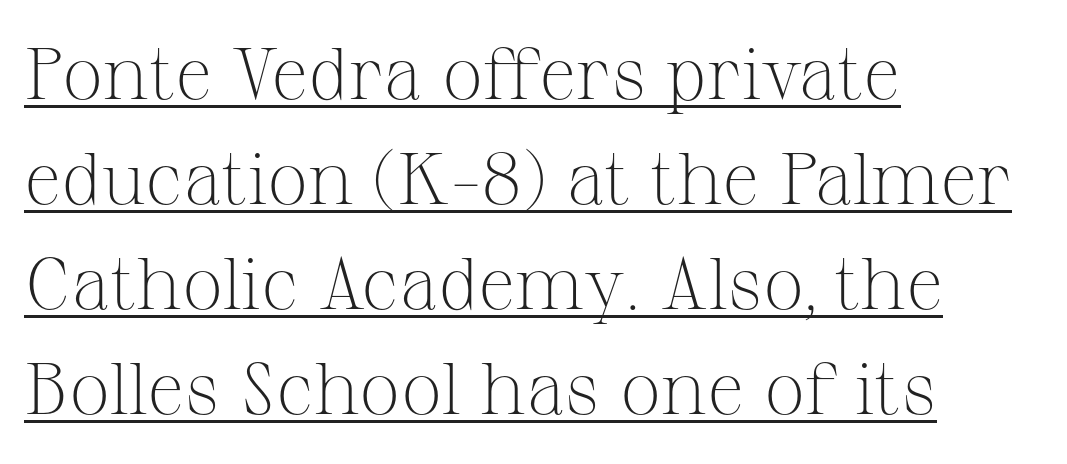
Q: Is the text bold? A: No.
Q: Is the text italic (slanted)? A: No, it is upright.
Q: Is the typeface a serif or a sans-serif typeface? A: Serif.
Q: Is the text underlined? A: Yes.
Q: How is the paragraph aligned? A: Left-aligned.
Q: Is the spacing between letters normal or unusually wide? A: Normal.
Q: Is the spacing between lines tight, normal or loose? A: Normal.
Q: Width (condensed, normal, or wide)? A: Normal.
Q: Stroke contrast? A: Medium.
Q: x-height? A: Medium.
Q: Monospaced? A: No.
